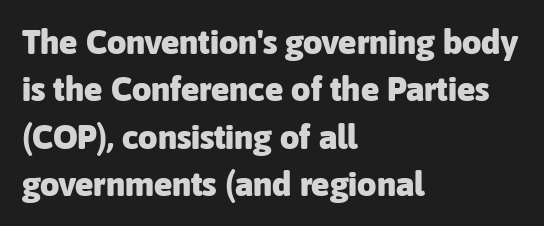
The image shows 34 px heavy sans-serif type, upright; set left-aligned, normal line spacing (1.39x), normal letter spacing, not underlined; low stroke contrast and a medium x-height.
